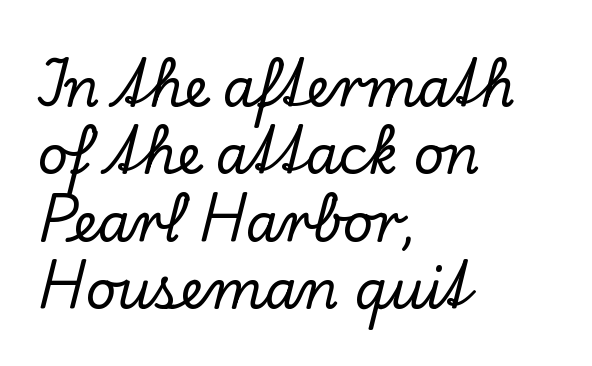
Check the space under the baseline: it is left empty. If you measured baseline to baseline, you'd find a middling distance. A typesetter would call this zero additional tracking. What kind of face is this? One with serifs. Where is the straight margin? On the left.
